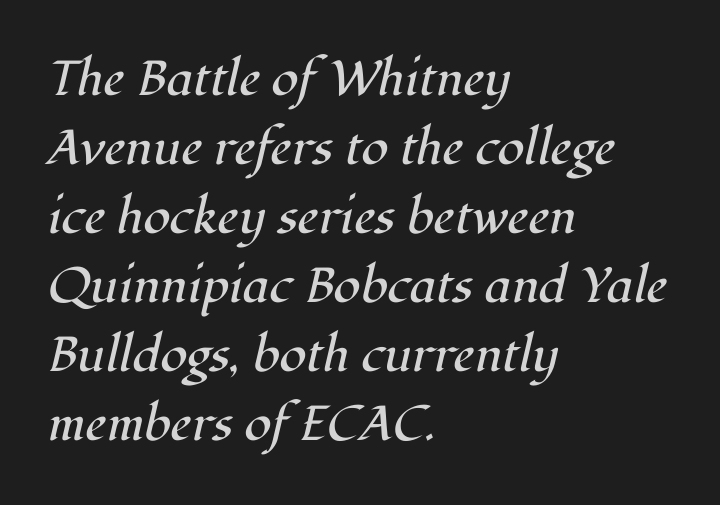
In CSS terms this would be text-align: left. Any mark beneath the type? The region is blank. The letters advance in unequal steps, a hallmark of proportional type. Ink coverage per letter is moderate at most. The glyphs look as if they've been sheared to an angle. Regular leading.
